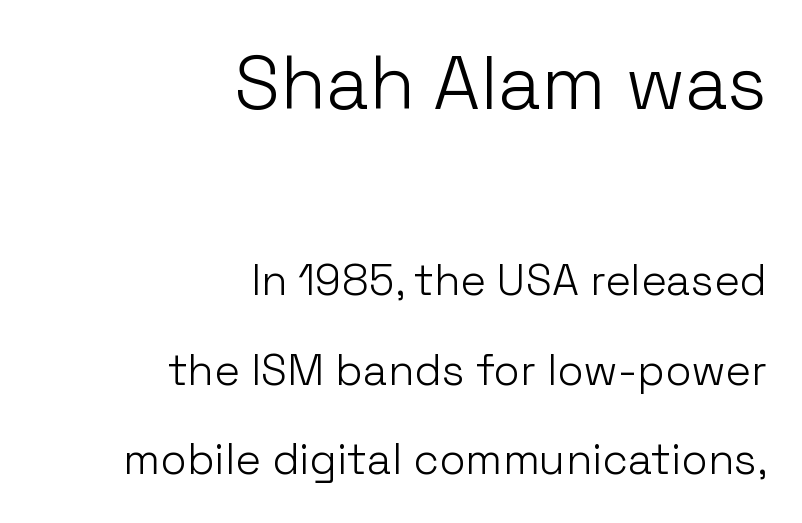
{"serif": "no", "italic": "no", "bold": "no", "weight": "light", "width": "normal", "stroke_contrast": "low", "x_height": "medium", "monospaced": "no", "underline": "no", "align": "right", "line_spacing": "loose", "line_spacing_ratio": 2.09, "letter_spacing": "normal", "letter_spacing_em": 0.0, "larger_block": "first", "size_ratio": 1.74, "glyph_px": 75}
